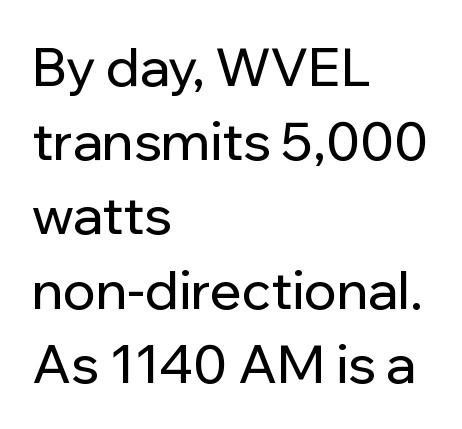
The image shows 53 px sans-serif type, upright; set left-aligned, normal line spacing (1.4x), normal letter spacing, not underlined; low stroke contrast and a medium x-height.
